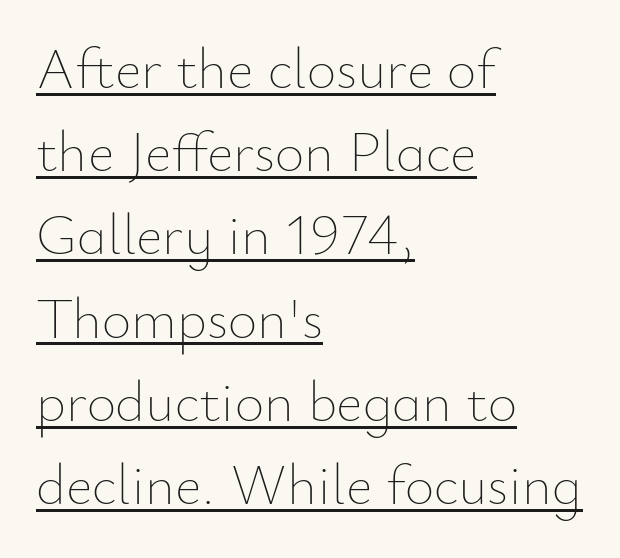
Q: Is the text bold? A: No.
Q: Is the text italic (slanted)? A: No, it is upright.
Q: Is the text underlined? A: Yes.
Q: How is the paragraph aligned? A: Left-aligned.
Q: Is the spacing between letters normal or unusually wide? A: Normal.
Q: Is the spacing between lines tight, normal or loose? A: Normal.
Q: Width (condensed, normal, or wide)? A: Normal.
Q: Stroke contrast? A: Low.
Q: x-height? A: Small.
Q: Monospaced? A: No.
